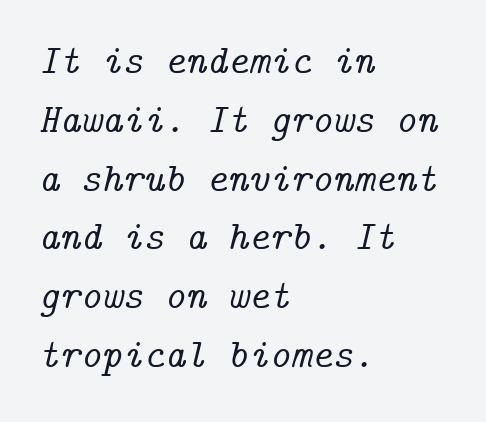
These lines are composed in type with serifs. The letterforms sit shoulder to shoulder at normal distance. Short and long lines alike share a common starting point at left. You can tell it's italic because the verticals aren't actually vertical. Anything drawn beneath the words? Only blank space.
